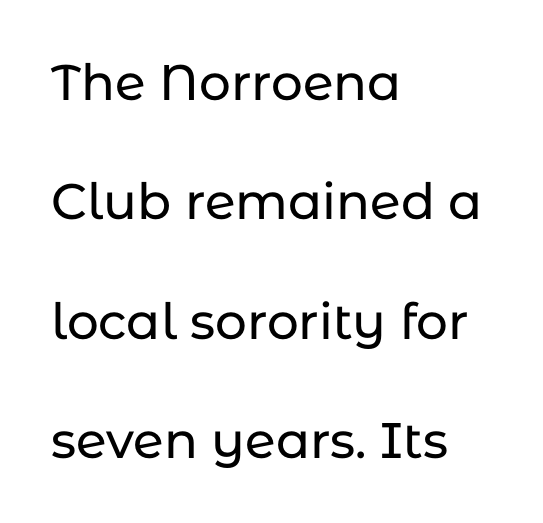
The axis of the letterforms is exactly vertical. Note the varied advance widths — an 'i' is clearly narrower than an 'm'. This rendering uses left alignment, leaving the right contour irregular. Compared with typical body copy, the letter spacing here is the same.
